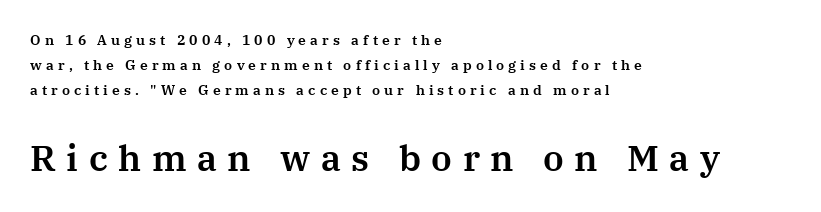
The image shows 36 px serif type, upright; set left-aligned, line spacing 1.8x, unusually wide letter spacing (+0.29 em), not underlined; the second (bottom) block is 2.57x larger; medium stroke contrast and a medium x-height.
